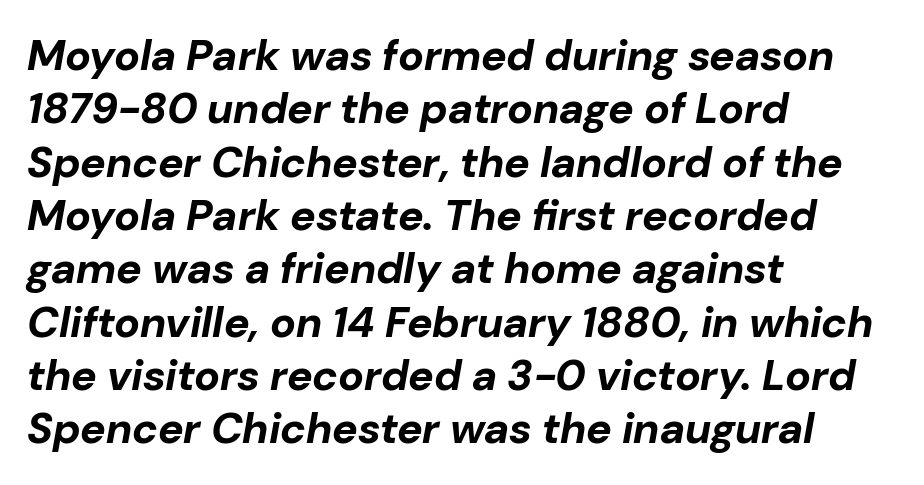
The image shows 43 px bold type, italic (leaning right); set left-aligned, line spacing 1.24x, normal letter spacing, not underlined; low stroke contrast and a medium x-height.
